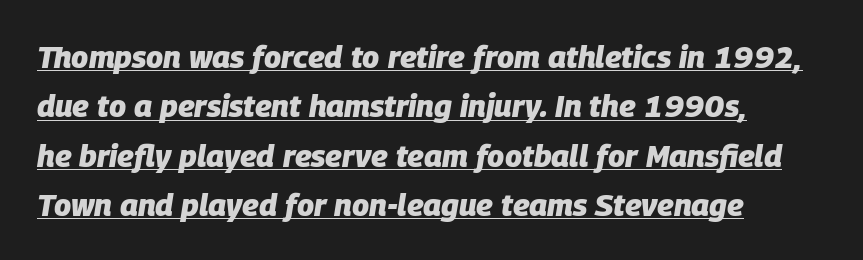
{"italic": "yes", "lean": "right", "slant_degrees": 9, "bold": "yes", "weight": "heavy", "width": "normal", "stroke_contrast": "low", "x_height": "large", "monospaced": "no", "underline": "yes", "align": "left", "line_spacing": "normal", "line_spacing_ratio": 1.59, "letter_spacing": "normal", "letter_spacing_em": 0.0, "glyph_px": 31}
